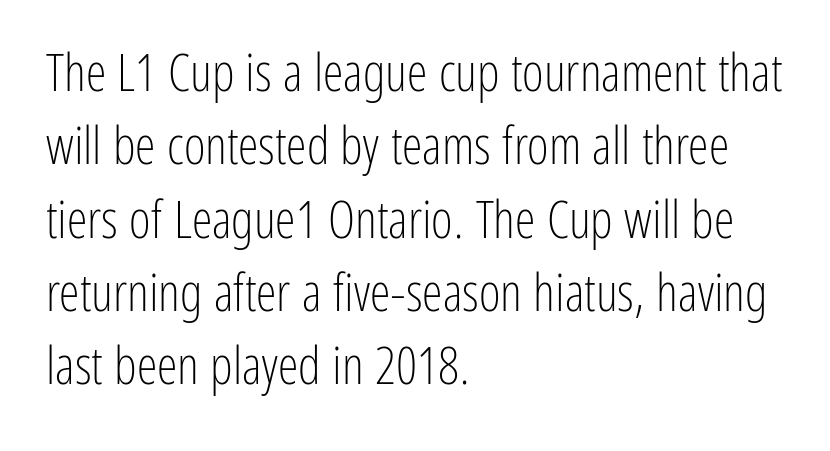
The image shows 52 px light, condensed sans-serif type, upright; set left-aligned, normal line spacing (1.41x), normal letter spacing, not underlined; low stroke contrast and a medium x-height.
